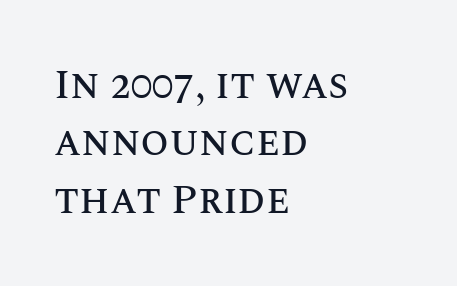
{"italic": "no", "width": "normal", "stroke_contrast": "medium", "x_height": "large", "monospaced": "no", "underline": "no", "align": "left", "line_spacing": "normal", "line_spacing_ratio": 1.4, "letter_spacing": "normal", "letter_spacing_em": 0.0, "glyph_px": 41}
